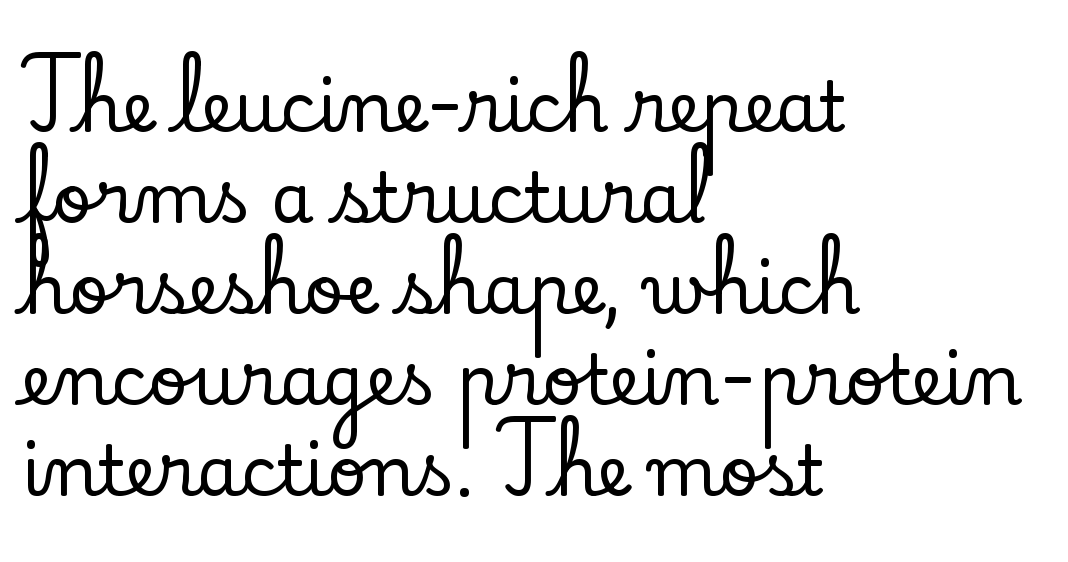
The image shows 69 px serif type, upright; set left-aligned, normal line spacing (1.32x), normal letter spacing, not underlined; low stroke contrast and a small x-height.
